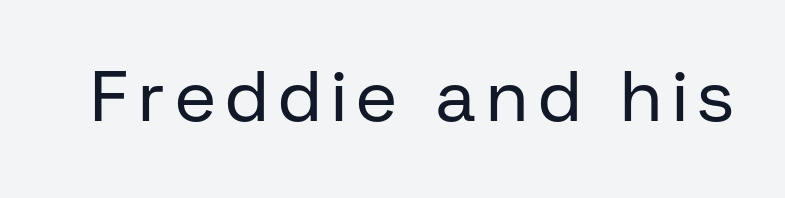
The image shows 71 px regular-weight sans-serif type, upright; set not underlined; low stroke contrast and a medium x-height.
